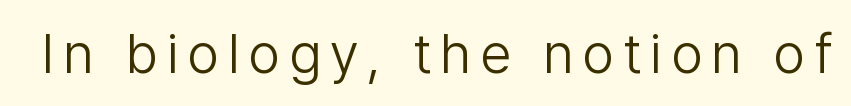
Q: Is the text bold? A: No.
Q: Is the text italic (slanted)? A: No, it is upright.
Q: Is the typeface a serif or a sans-serif typeface? A: Sans-serif.
Q: Is the text underlined? A: No.
Q: Width (condensed, normal, or wide)? A: Normal.
Q: Stroke contrast? A: Low.
Q: x-height? A: Medium.
Q: Monospaced? A: No.
